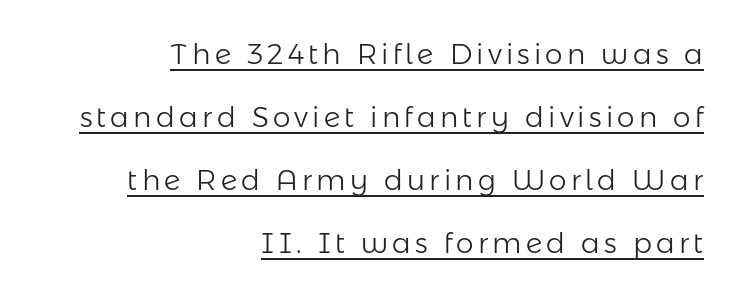
Q: Is the text bold? A: No.
Q: Is the text italic (slanted)? A: No, it is upright.
Q: Is the typeface a serif or a sans-serif typeface? A: Sans-serif.
Q: Is the text underlined? A: Yes.
Q: How is the paragraph aligned? A: Right-aligned.
Q: Is the spacing between lines tight, normal or loose? A: Loose.
Q: Width (condensed, normal, or wide)? A: Normal.
Q: Stroke contrast? A: Low.
Q: x-height? A: Medium.
Q: Monospaced? A: No.
